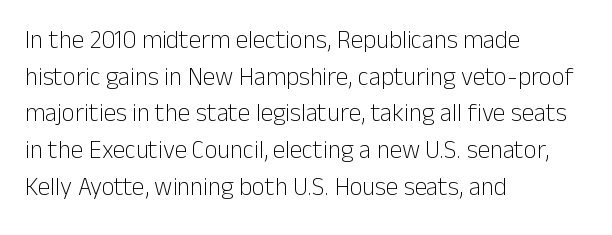
{"italic": "no", "bold": "no", "underline": "no", "align": "left", "line_spacing": "normal", "line_spacing_ratio": 1.47, "letter_spacing": "normal", "letter_spacing_em": 0.0, "glyph_px": 25}
